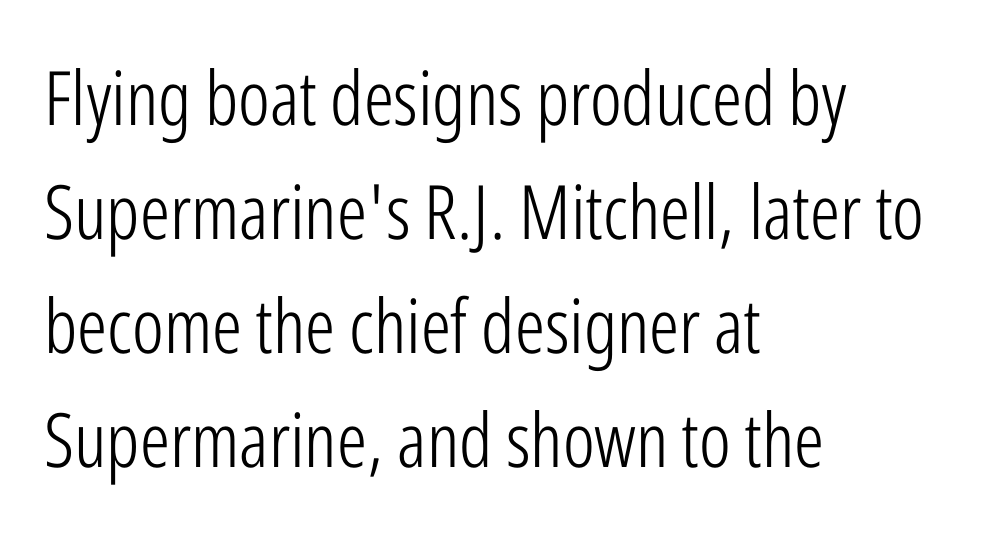
The image shows 75 px light, condensed sans-serif type, upright; set left-aligned, normal line spacing (1.52x), normal letter spacing, not underlined; low stroke contrast and a medium x-height.
